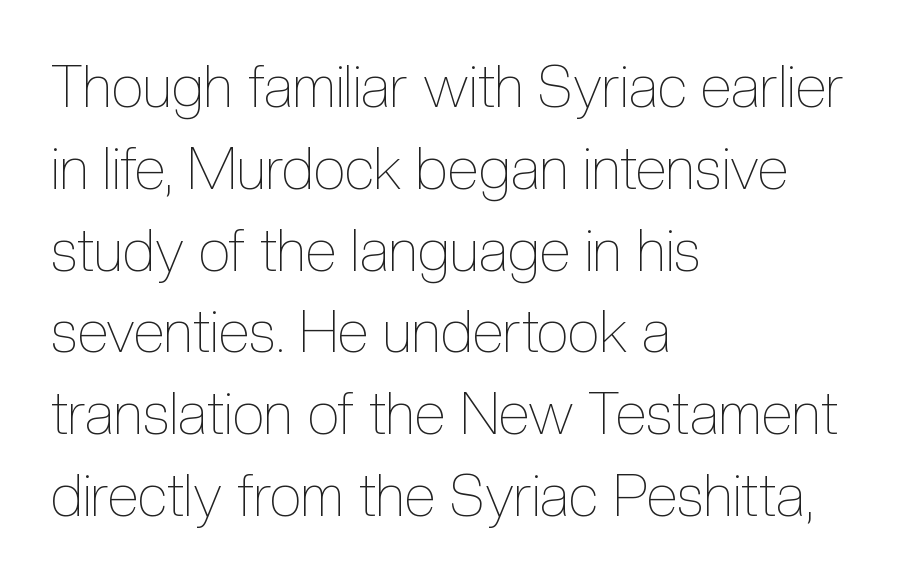
The image shows 58 px thin, condensed type, upright; set left-aligned, normal line spacing (1.41x), normal letter spacing, not underlined; a medium x-height.
